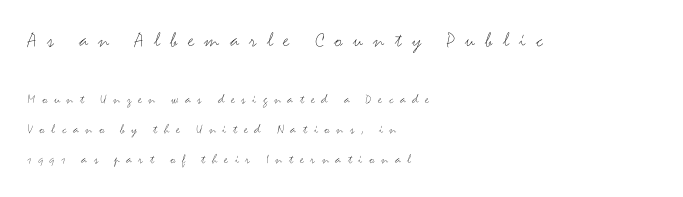
Which chunk is bigger? The first one — the top block dwarfs the bottom. Regarding leading, the lines here are spaced well apart. Horizontal alignment here is leftward, the default for most running prose. Look at the tracking — it's clearly loosened, letters drifting apart. Check the space under the baseline: it is left empty.
